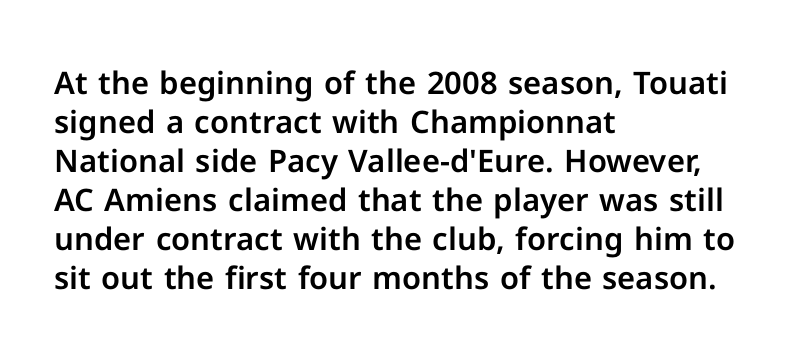
{"serif": "no", "italic": "no", "width": "normal", "stroke_contrast": "low", "x_height": "medium", "monospaced": "no", "underline": "no", "align": "left", "line_spacing": "normal", "line_spacing_ratio": 1.26, "letter_spacing": "normal", "letter_spacing_em": 0.0, "glyph_px": 31}
